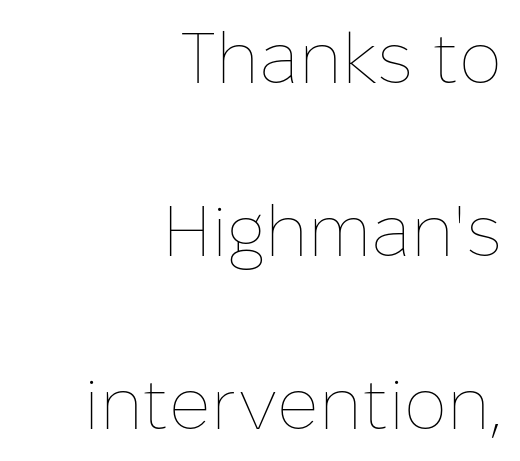
The image shows 72 px thin type, upright; set right-aligned, loose line spacing (2.4x), normal letter spacing, not underlined; low stroke contrast and a medium x-height.
